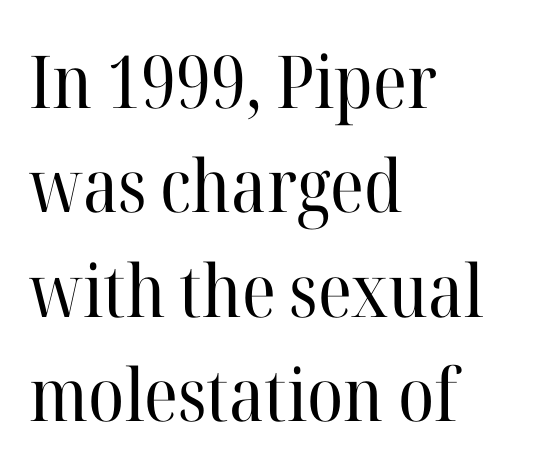
{"serif": "yes", "italic": "no", "bold": "no", "weight": "regular", "width": "normal", "stroke_contrast": "high", "x_height": "medium", "monospaced": "no", "underline": "no", "align": "left", "line_spacing": "normal", "line_spacing_ratio": 1.43, "letter_spacing": "normal", "letter_spacing_em": 0.0, "glyph_px": 73}
